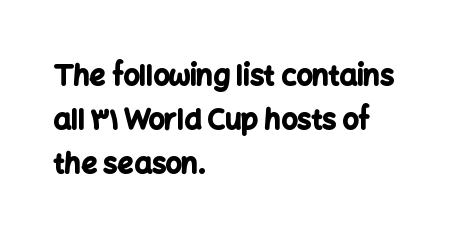
A sans-serif font was chosen for this passage. Observe the ordinary spacing: letters are neighbours, not strangers. Designer's note — italics off, roman on. Caption: multi-line text, flush left, ragged right. You'd pick this weight for a headline — it's a proper bold.
